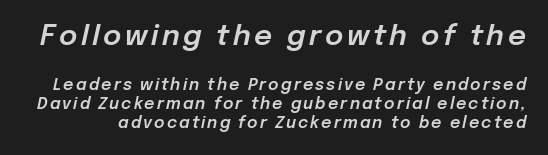
Clear beneath every line of the passage. Between these two stacked blocks, the higher one wins on size. The letters advance in unequal steps, a hallmark of proportional type. Every character sits at an angle, as italics do.
